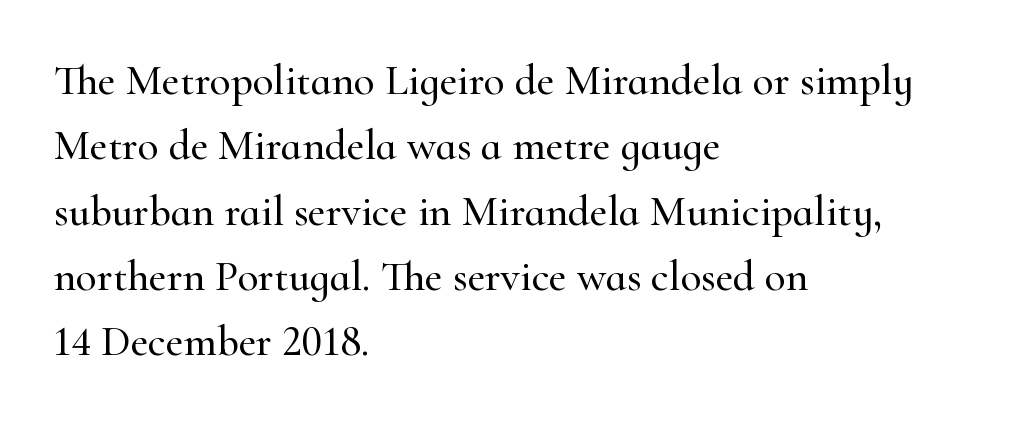
Look at the tracking — it's just the regular setting, nothing added. Think of a printed novel: that variable character pitch is what you see here. The letters stand upright; this is a roman face. In terms of leading, this rendering sits right in the middle. This sample is left-justified, so line endings fall wherever the words run out.
